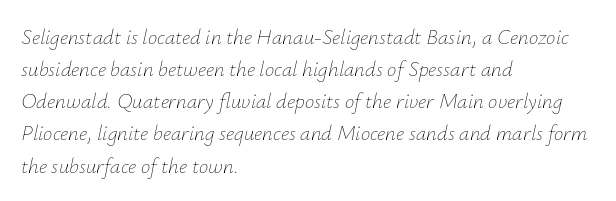
The face used here has a pronounced slope to its letters. Interline gaps are of average width in this sample. Is the letter spacing exaggerated? No — it looks like the ordinary default. A quiet, ordinary-to-light weight characterises the typeface. The gap between lines stays unmarked. Caption: multi-line text, flush left, ragged right.
